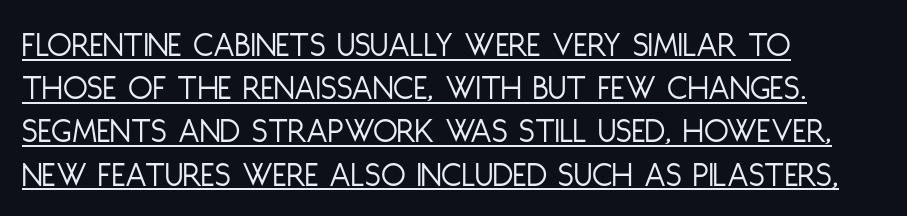
A typesetter would call this proportional, since set widths differ per character. In terms of letterform style, serifs are entirely absent. Letters have the restrained weight of plain body copy at most. The face used here is rendered with its standard letterfit. The lines in this sample share a left origin and differ only in where they stop.
